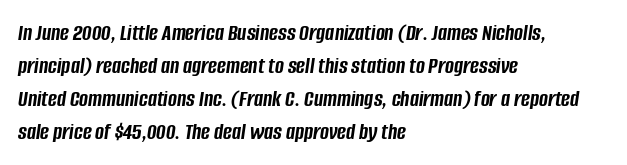
The image shows 24 px bold type, italic (leaning right); set left-aligned, normal line spacing (1.37x), normal letter spacing, not underlined.
